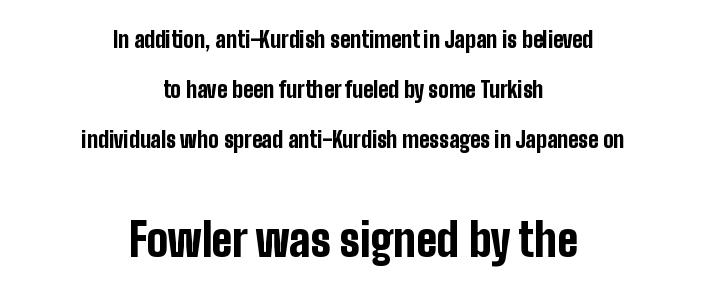
Q: Is the text bold? A: Yes.
Q: Is the text italic (slanted)? A: No, it is upright.
Q: Is the typeface a serif or a sans-serif typeface? A: Sans-serif.
Q: Is the text underlined? A: No.
Q: How is the paragraph aligned? A: Centered.
Q: Is the spacing between letters normal or unusually wide? A: Normal.
Q: Is the spacing between lines tight, normal or loose? A: Loose.
Q: Which block of text is set in a larger size, the first (top) or the second (bottom)? A: The second (bottom) one.
Q: Width (condensed, normal, or wide)? A: Condensed.
Q: Stroke contrast? A: Low.
Q: x-height? A: Medium.
Q: Monospaced? A: No.
